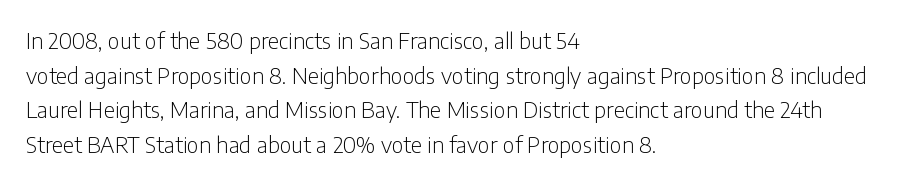
Which margin do the lines hug? The left one — the right edge is uneven. This is roman type, the default non-slanted kind. Summary of vertical rhythm: regular, with standard interline spacing. These glyphs show unthickened strokes, regular width or finer. The rendering keeps characters at their native spacing. The gap between lines stays unmarked.
